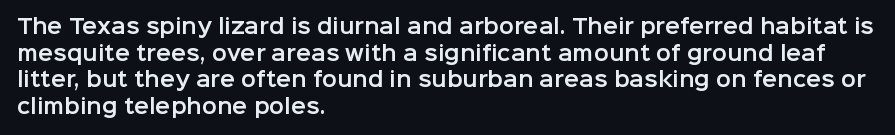
The image shows 20 px text type, upright; set left-aligned, normal line spacing (1.33x), normal letter spacing, not underlined.
